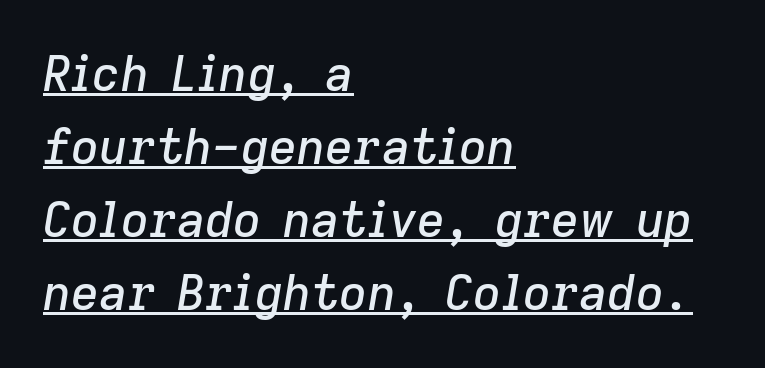
{"italic": "yes", "lean": "right", "slant_degrees": 9, "width": "normal", "stroke_contrast": "low", "x_height": "medium", "monospaced": "no", "underline": "yes", "align": "left", "line_spacing": "normal", "line_spacing_ratio": 1.49, "letter_spacing": "normal", "letter_spacing_em": 0.0, "glyph_px": 49}
